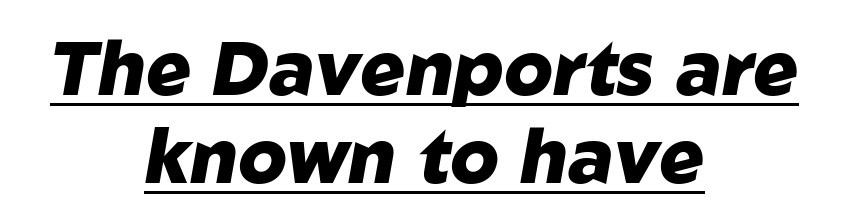
{"italic": "yes", "lean": "right", "slant_degrees": 10, "bold": "yes", "weight": "heavy", "width": "normal", "stroke_contrast": "low", "x_height": "medium", "monospaced": "no", "underline": "yes", "align": "center", "line_spacing_ratio": 1.18, "letter_spacing": "normal", "letter_spacing_em": 0.0, "glyph_px": 75}
